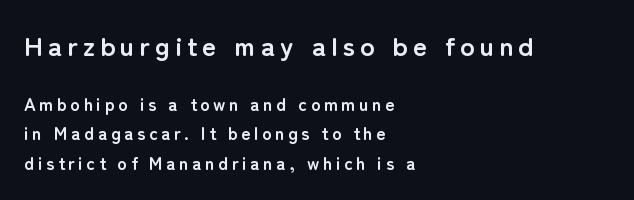
{"italic": "no", "bold": "yes", "underline": "no", "align": "left", "line_spacing": "normal", "line_spacing_ratio": 1.64, "larger_block": "first", "size_ratio": 1.5, "glyph_px": 27}
